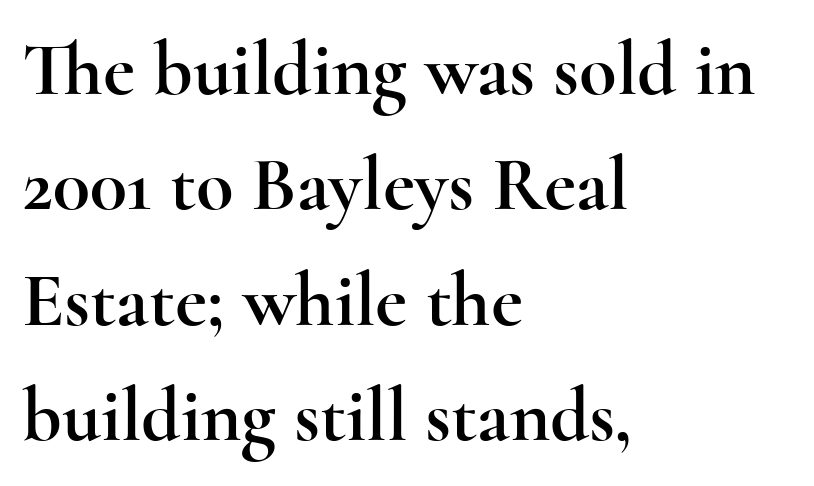
The image shows 77 px wide serif type, upright; set left-aligned, normal line spacing (1.5x), normal letter spacing, not underlined; a small x-height.
